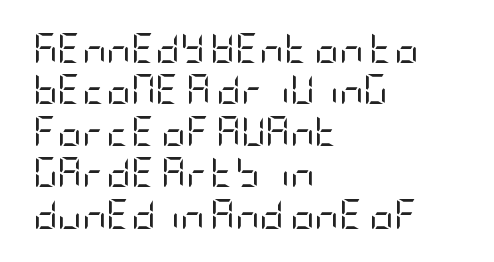
{"serif": "no", "italic": "no", "bold": "no", "weight": "regular", "width": "condensed", "stroke_contrast": "low", "x_height": "large", "underline": "no", "align": "left", "line_spacing": "normal", "line_spacing_ratio": 1.38, "letter_spacing": "normal", "letter_spacing_em": 0.0, "glyph_px": 30}
